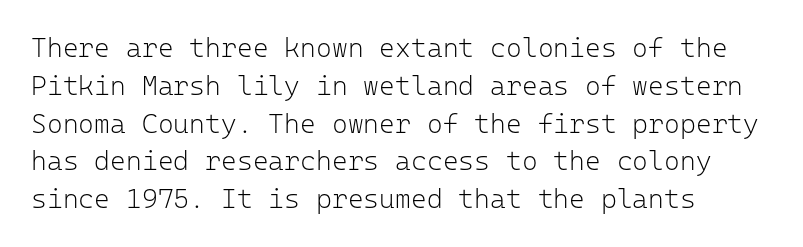
The image shows 27 px text type, upright; set left-aligned, normal line spacing (1.4x), normal letter spacing, not underlined.
